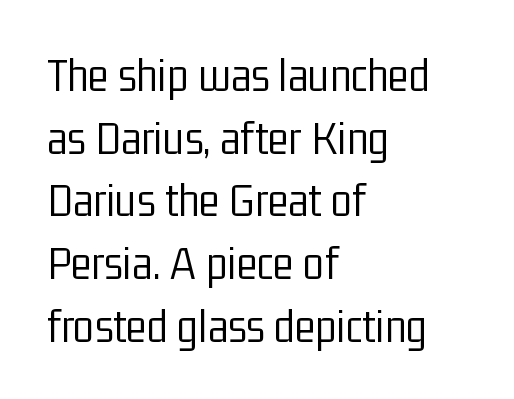
Q: Is the text bold? A: No.
Q: Is the text italic (slanted)? A: No, it is upright.
Q: Is the typeface a serif or a sans-serif typeface? A: Sans-serif.
Q: Is the text underlined? A: No.
Q: How is the paragraph aligned? A: Left-aligned.
Q: Is the spacing between letters normal or unusually wide? A: Normal.
Q: Is the spacing between lines tight, normal or loose? A: Normal.
Q: Width (condensed, normal, or wide)? A: Condensed.
Q: Stroke contrast? A: Low.
Q: x-height? A: Medium.
Q: Monospaced? A: No.
